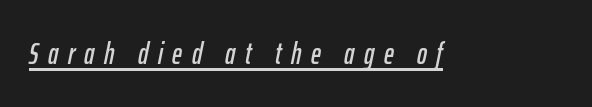
Q: Is the text italic (slanted)? A: Yes, it leans right by about 12 degrees.
Q: Is the text underlined? A: Yes.
Q: Is the spacing between letters normal or unusually wide? A: Unusually wide.
Q: Width (condensed, normal, or wide)? A: Condensed.
Q: Stroke contrast? A: Low.
Q: x-height? A: Medium.
Q: Monospaced? A: No.
